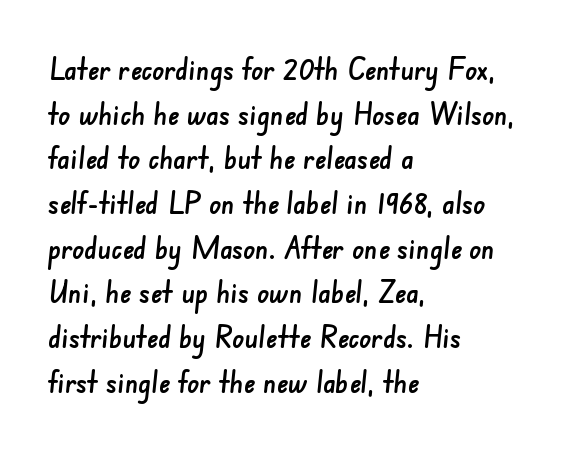
The image shows 30 px sans-serif type; set left-aligned, normal line spacing (1.49x), normal letter spacing, not underlined; low stroke contrast and a small x-height.
